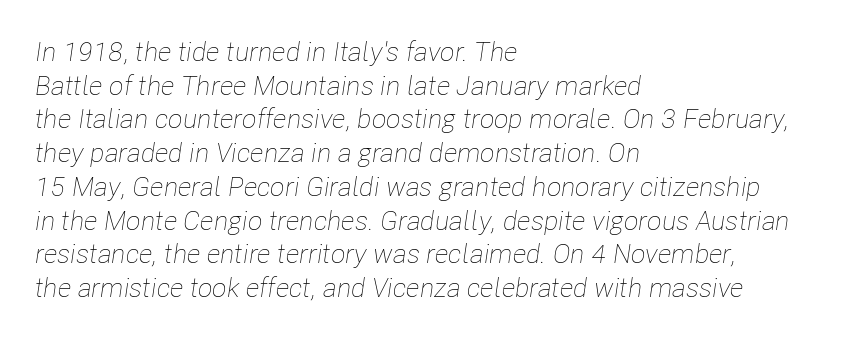
{"italic": "yes", "lean": "right", "slant_degrees": 8, "bold": "no", "underline": "no", "align": "left", "line_spacing": "normal", "line_spacing_ratio": 1.25, "letter_spacing": "normal", "letter_spacing_em": 0.0, "glyph_px": 27}
